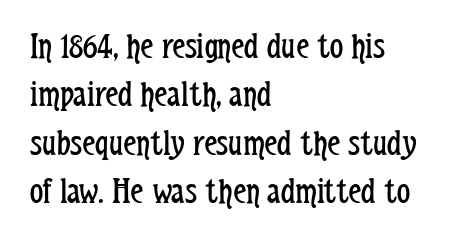
Q: Is the text bold? A: No.
Q: Is the text italic (slanted)? A: No, it is upright.
Q: Is the typeface a serif or a sans-serif typeface? A: Sans-serif.
Q: Is the text underlined? A: No.
Q: How is the paragraph aligned? A: Left-aligned.
Q: Is the spacing between letters normal or unusually wide? A: Normal.
Q: Is the spacing between lines tight, normal or loose? A: Normal.
Q: Width (condensed, normal, or wide)? A: Condensed.
Q: Stroke contrast? A: Low.
Q: x-height? A: Medium.
Q: Monospaced? A: No.
